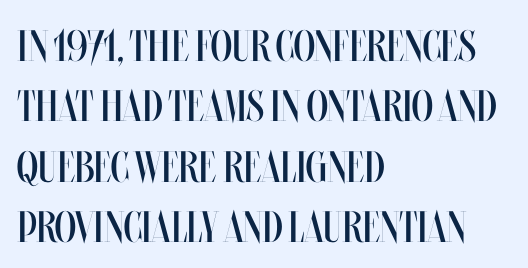
{"italic": "no", "bold": "no", "weight": "regular", "width": "condensed", "stroke_contrast": "medium", "x_height": "large", "monospaced": "no", "underline": "no", "align": "left", "line_spacing": "normal", "line_spacing_ratio": 1.37, "letter_spacing": "normal", "letter_spacing_em": 0.0, "glyph_px": 44}
